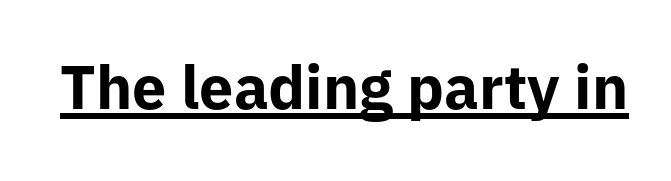
The image shows 61 px bold sans-serif type, upright; set normal letter spacing, underlined; low stroke contrast and a medium x-height.
